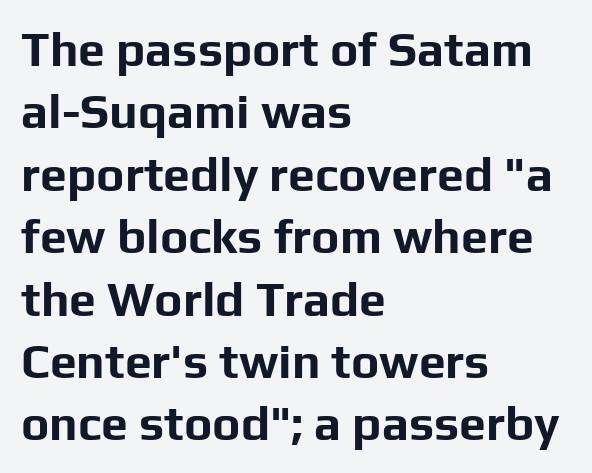
{"serif": "no", "italic": "no", "bold": "yes", "weight": "bold", "width": "normal", "stroke_contrast": "low", "x_height": "medium", "monospaced": "no", "underline": "no", "align": "left", "line_spacing": "normal", "line_spacing_ratio": 1.3, "letter_spacing": "normal", "letter_spacing_em": 0.0, "glyph_px": 48}
